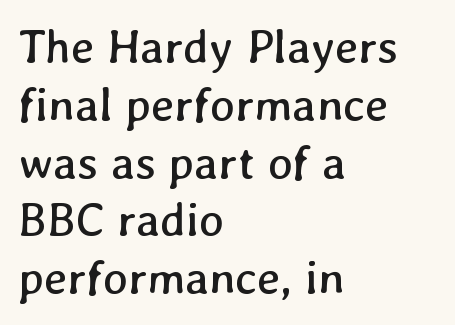
{"bold": "no", "weight": "regular", "width": "normal", "stroke_contrast": "low", "x_height": "medium", "monospaced": "no", "underline": "no", "align": "left", "line_spacing_ratio": 1.23, "letter_spacing": "normal", "letter_spacing_em": 0.0, "glyph_px": 47}
